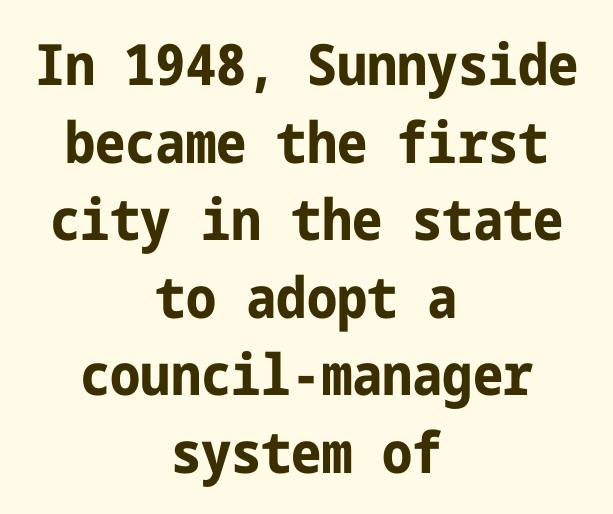
The image shows 57 px bold, condensed sans-serif type, upright; set centered, normal line spacing (1.36x), normal letter spacing, not underlined; low stroke contrast and a medium x-height.
